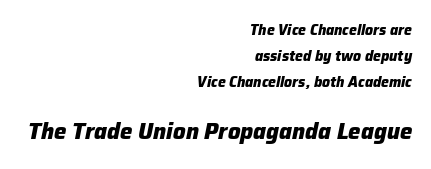
The image shows 22 px bold type, italic (leaning right); set right-aligned, line spacing 1.85x, normal letter spacing, not underlined; the second (bottom) block is 1.57x larger.
